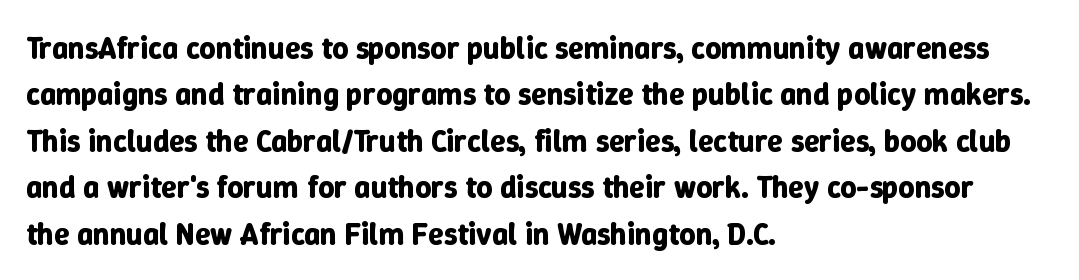
Q: Is the text bold? A: Yes.
Q: Is the text italic (slanted)? A: No, it is upright.
Q: Is the text underlined? A: No.
Q: How is the paragraph aligned? A: Left-aligned.
Q: Is the spacing between letters normal or unusually wide? A: Normal.
Q: Is the spacing between lines tight, normal or loose? A: Normal.
Q: Width (condensed, normal, or wide)? A: Normal.
Q: Stroke contrast? A: Low.
Q: x-height? A: Medium.
Q: Monospaced? A: No.
